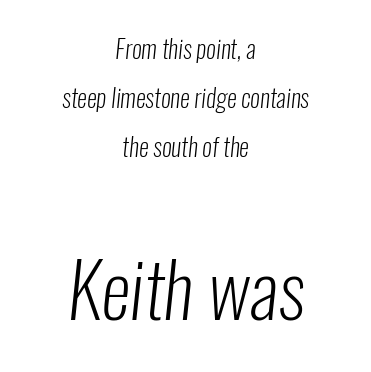
Q: Is the text bold? A: No.
Q: Is the typeface a serif or a sans-serif typeface? A: Sans-serif.
Q: Is the text underlined? A: No.
Q: How is the paragraph aligned? A: Centered.
Q: Is the spacing between letters normal or unusually wide? A: Normal.
Q: Is the spacing between lines tight, normal or loose? A: Loose.
Q: Which block of text is set in a larger size, the first (top) or the second (bottom)? A: The second (bottom) one.
Q: Width (condensed, normal, or wide)? A: Condensed.
Q: Stroke contrast? A: Low.
Q: x-height? A: Medium.
Q: Monospaced? A: No.
